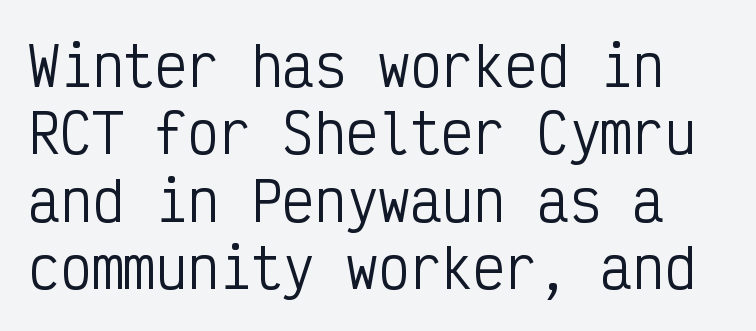
Are there feet on the stems? There aren't — it's a sans. The letters look calm and open, with moderate or lighter stems. Reading down the column, the eye jumps a familiar distance to each next line. Glyph-to-glyph distance matches everyday printed text.
